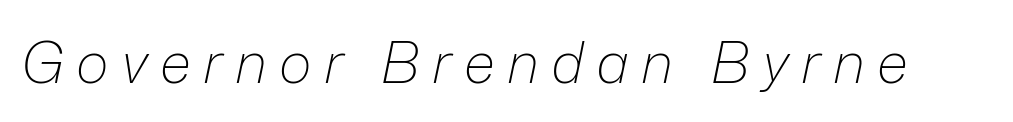
The image shows 56 px light type, italic (leaning right); set unusually wide letter spacing (+0.22 em), not underlined; low stroke contrast and a medium x-height.
